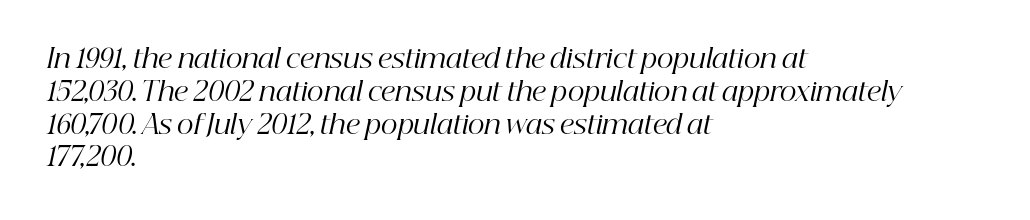
Would a proofreader flag this as italicized? Yes. Tracking value appears to be zero — textbook default spacing. The leading is moderate, giving the passage an even texture. These lines are set flush left with a ragged right edge.
